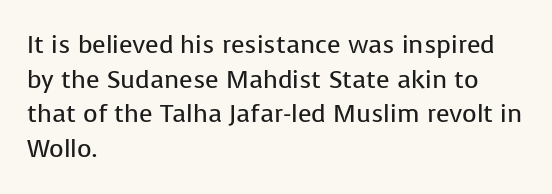
The letters stand straight up with perfectly vertical stems. The typesetter chose a ragged-right arrangement here. What's the leading like? Ordinary, nothing unusual. Nothing unusual about the tracking: characters are spaced as the font intends. Is the stroke heavy? The answer is a plain regular-or-lighter.
